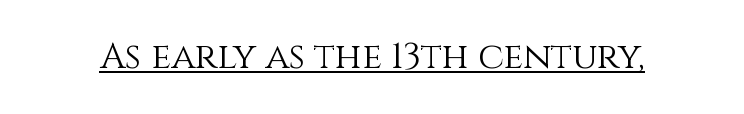
Q: Is the text bold? A: No.
Q: Is the text italic (slanted)? A: No, it is upright.
Q: Is the text underlined? A: Yes.
Q: Is the spacing between letters normal or unusually wide? A: Normal.
Q: Width (condensed, normal, or wide)? A: Normal.
Q: Stroke contrast? A: Medium.
Q: x-height? A: Large.
Q: Monospaced? A: No.
